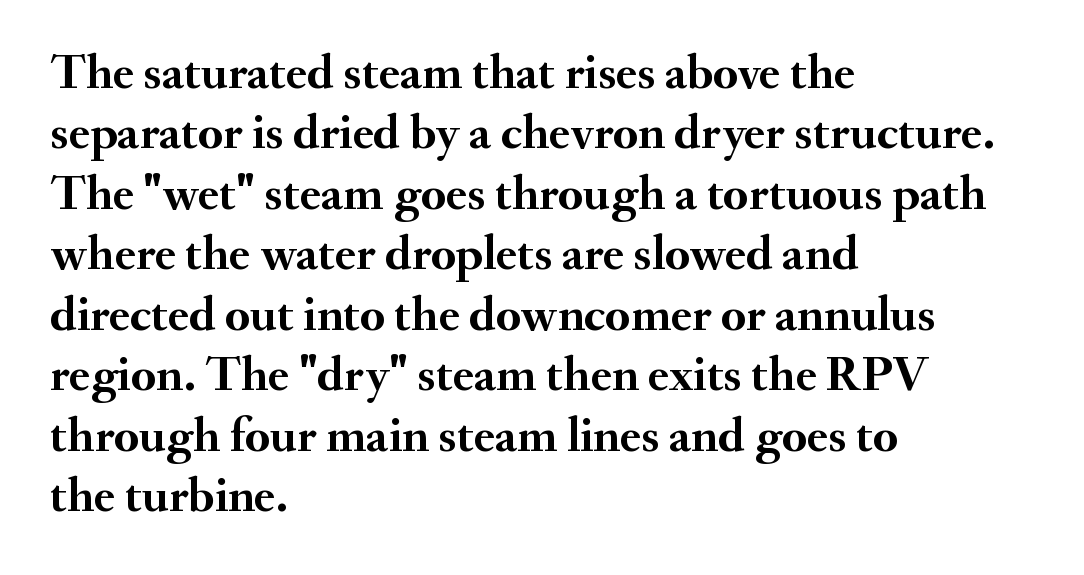
The image shows 50 px semibold serif type, upright; set left-aligned, line spacing 1.21x, normal letter spacing, not underlined; medium stroke contrast and a small x-height.
